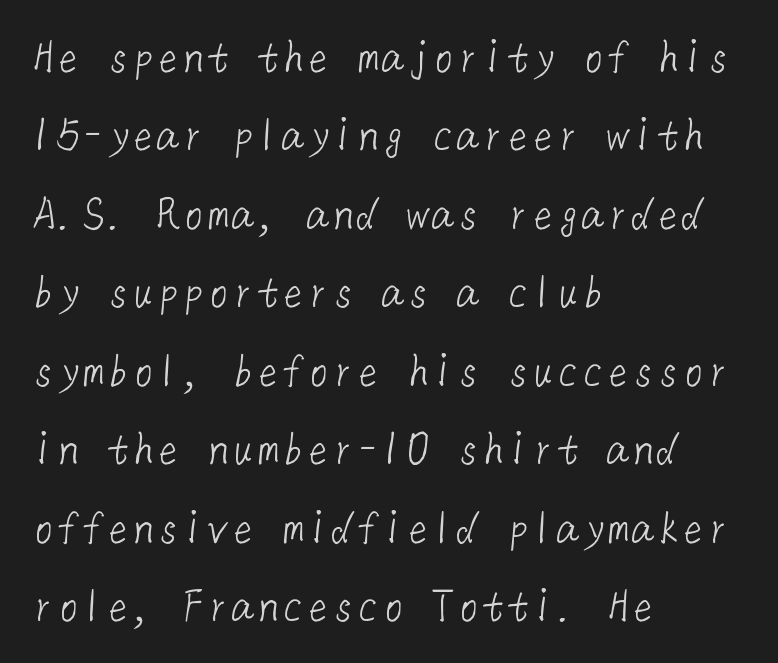
{"serif": "no", "bold": "no", "weight": "light", "width": "normal", "stroke_contrast": "low", "x_height": "medium", "underline": "no", "align": "left", "line_spacing": "normal", "line_spacing_ratio": 1.57, "letter_spacing": "normal", "letter_spacing_em": 0.0, "glyph_px": 50}
